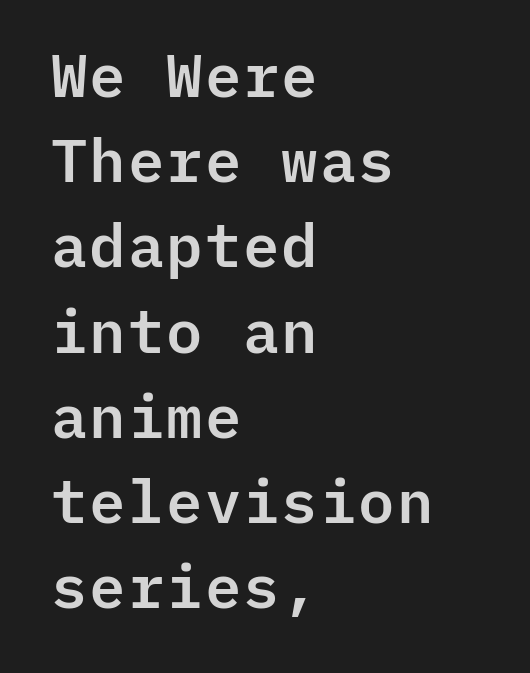
Typographically, this falls in the sans-serif category. Successive baselines arrive at the customary interval. Here the glyphs are tracked normally, forming tight word shapes. These lines were composed using upright roman letters. Looks like terminal output: every glyph gets an equal slot. The area under the type is left untouched.
